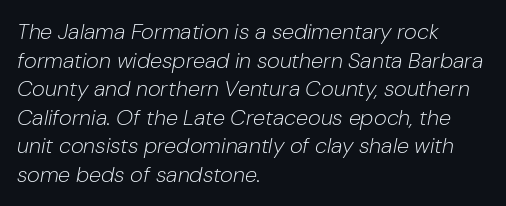
{"italic": "yes", "lean": "right", "slant_degrees": 10, "bold": "no", "underline": "no", "align": "left", "line_spacing": "normal", "line_spacing_ratio": 1.3, "letter_spacing": "normal", "letter_spacing_em": 0.0, "glyph_px": 22}
